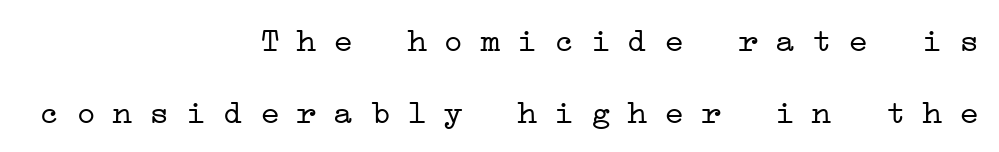
The image shows 34 px light, wide serif type, upright; set right-aligned, loose line spacing (2.12x), unusually wide letter spacing (+0.48 em), not underlined; low stroke contrast and a medium x-height.
